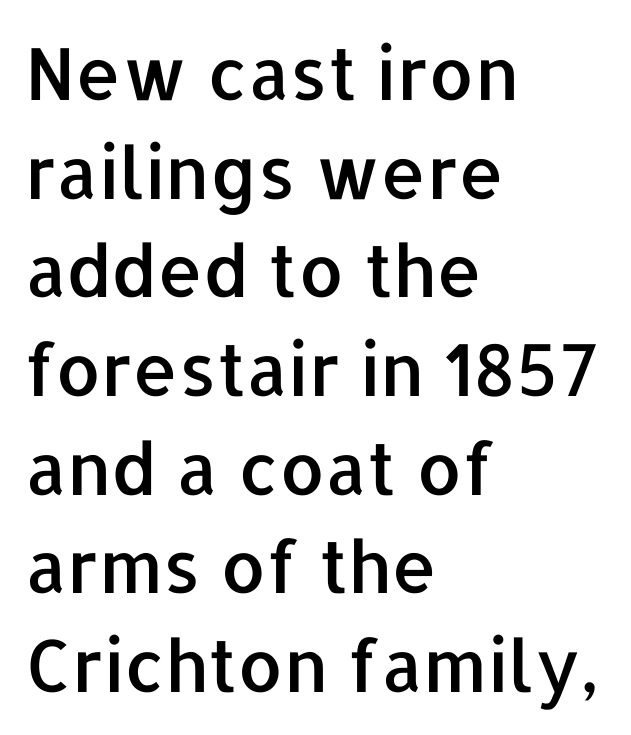
There is no visible air inserted between adjacent glyphs. Check the space under the baseline: it is left empty. Character widths vary here, with narrow letters taking less room than wide ones. Each line starts at the same left margin while the right side varies. Regarding leading, the lines here are spaced in the standard way. A typesetter would mark this as roman, not italic.
